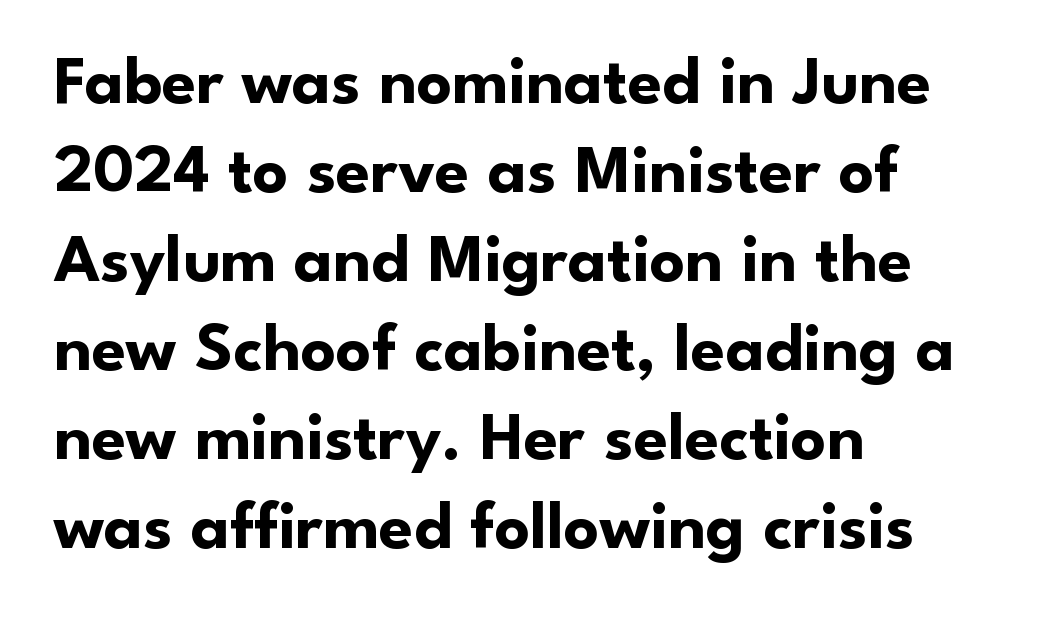
The letters advance in unequal steps, a hallmark of proportional type. Typeset ragged right — the left edge is the straight one. I'd call this a sans setting — the letters go barefoot. Weight: bold. The strip under each line holds only bare page.
